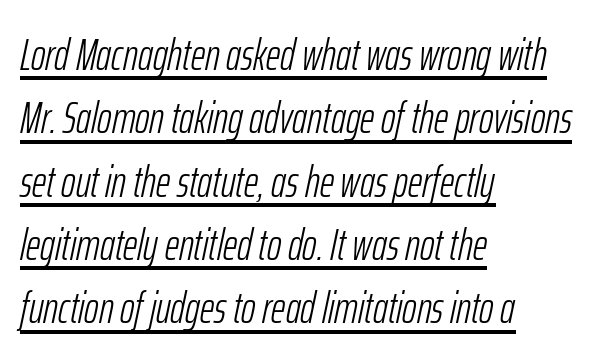
The passage is arranged the way most books set body copy — flush left. Observe the lean: these are italic letterforms. Heaviness? Minimal to ordinary, like unemphasized prose. You can see a thin bar hugging the bottom of the glyphs. This sample uses plain, unmodified letter spacing. Looks like regular typesetting: each glyph gets only the width it needs.
